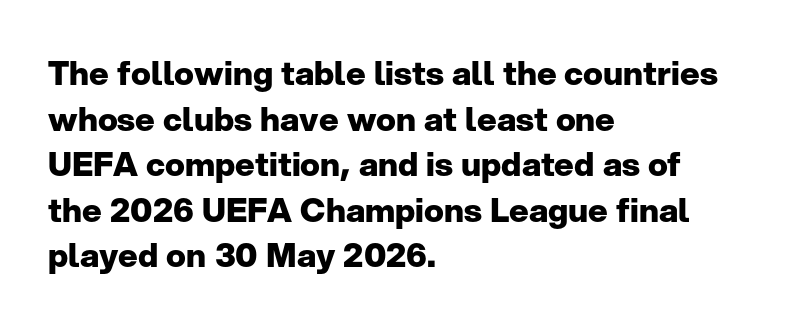
The image shows 33 px heavy sans-serif type, upright; set left-aligned, normal line spacing (1.38x), normal letter spacing, not underlined; low stroke contrast and a medium x-height.
